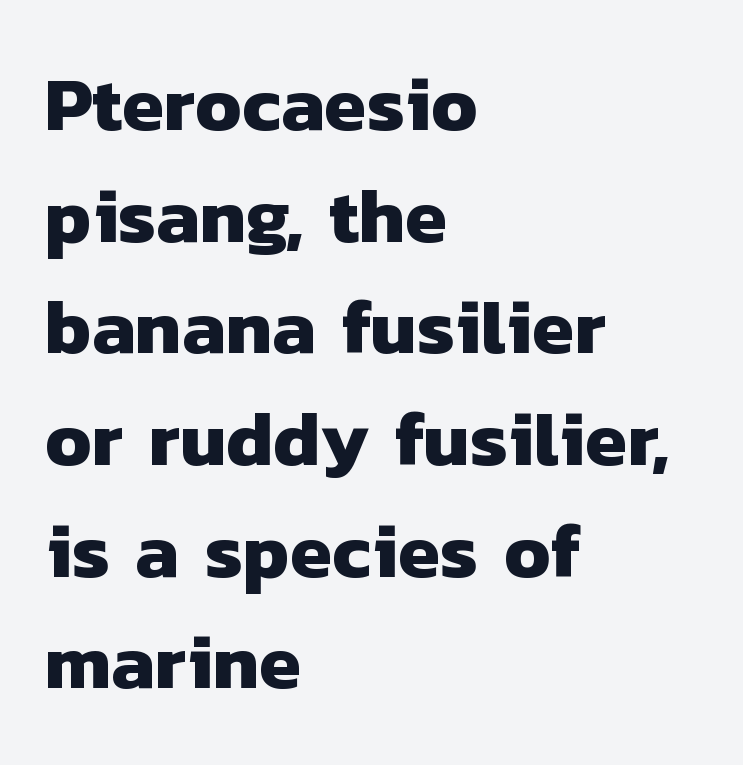
{"serif": "no", "bold": "yes", "weight": "heavy", "width": "normal", "stroke_contrast": "low", "x_height": "medium", "monospaced": "no", "underline": "no", "align": "left", "line_spacing": "normal", "line_spacing_ratio": 1.45, "letter_spacing": "normal", "letter_spacing_em": 0.0, "glyph_px": 77}
